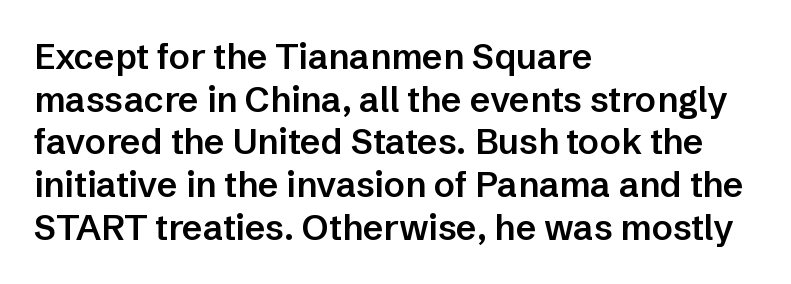
Lines of text with bare space underneath. The passage shown is semibold, sitting just below true bold. There is no visible air inserted between adjacent glyphs. Characters remain perfectly vertical along every line. The characters display no serif detailing; their extremities are plain. The lines in this sample share a left origin and differ only in where they stop.
